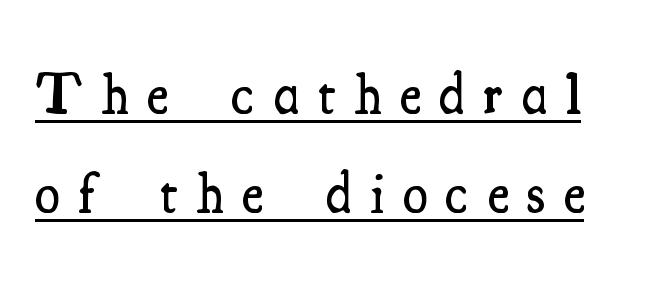
Q: Is the text bold? A: Semi-bold.
Q: Is the text italic (slanted)? A: No, it is upright.
Q: Is the typeface a serif or a sans-serif typeface? A: Serif.
Q: Is the text underlined? A: Yes.
Q: Is the spacing between letters normal or unusually wide? A: Unusually wide.
Q: Width (condensed, normal, or wide)? A: Condensed.
Q: Stroke contrast? A: Medium.
Q: x-height? A: Small.
Q: Monospaced? A: No.
